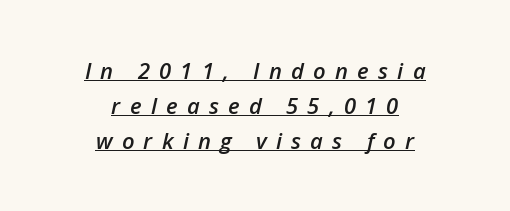
The image shows 22 px text type, italic (leaning right); set centered, normal line spacing (1.59x), unusually wide letter spacing (+0.42 em), underlined.
